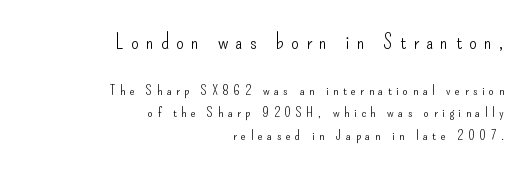
{"italic": "no", "bold": "no", "underline": "no", "align": "right", "line_spacing": "normal", "line_spacing_ratio": 1.6, "letter_spacing": "wide", "letter_spacing_em": 0.33, "larger_block": "first", "size_ratio": 1.57, "glyph_px": 22}
